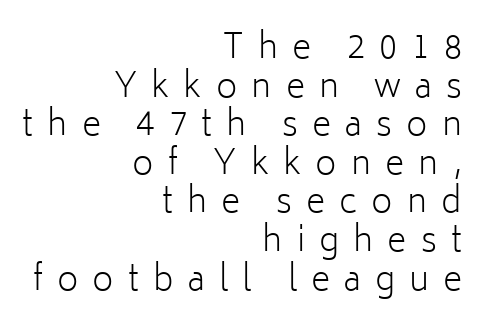
The image shows 33 px light sans-serif type, upright; set right-aligned, line spacing 1.17x, unusually wide letter spacing (+0.43 em), not underlined; low stroke contrast and a medium x-height.
